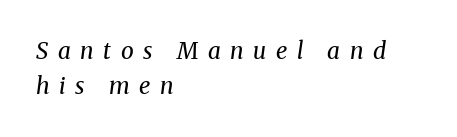
The image shows 23 px text type, italic (leaning right); set left-aligned, normal line spacing (1.52x), unusually wide letter spacing (+0.42 em), not underlined.
